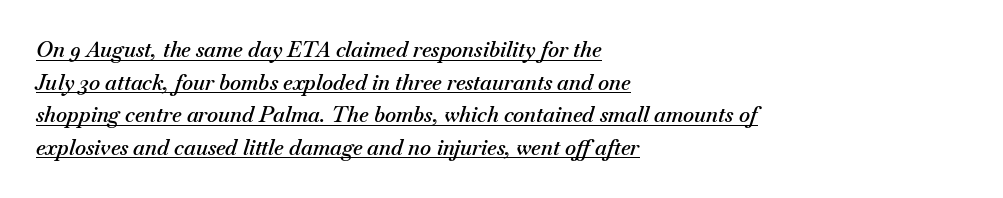
Q: Is the text bold? A: Semi-bold.
Q: Is the text italic (slanted)? A: Yes, it leans right by about 18 degrees.
Q: Is the text underlined? A: Yes.
Q: How is the paragraph aligned? A: Left-aligned.
Q: Is the spacing between letters normal or unusually wide? A: Normal.
Q: Is the spacing between lines tight, normal or loose? A: Normal.
